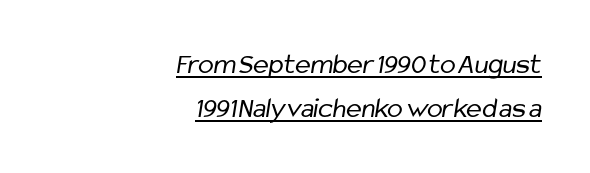
Spacing verdict: proportional, widths tailored to each character. Honestly, the underline is the first thing you notice here. Rows of type keep a routine distance in the vertical direction. Here the glyphs are tracked normally, forming tight word shapes. In CSS terms this would be text-align: right. The letters look calm and open, with moderate or lighter stems.
